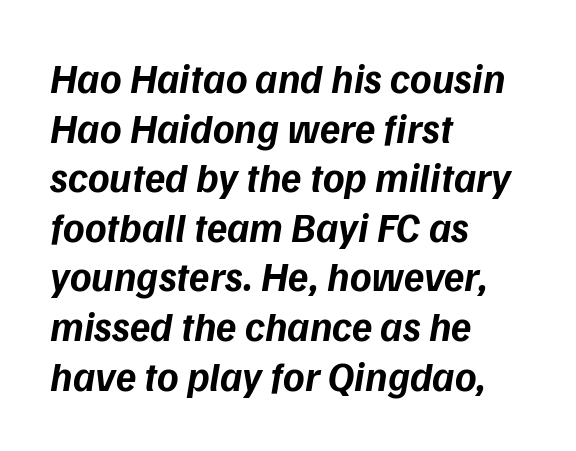
The image shows 41 px bold type, italic (leaning right); set left-aligned, line spacing 1.21x, normal letter spacing, not underlined; low stroke contrast and a medium x-height.
